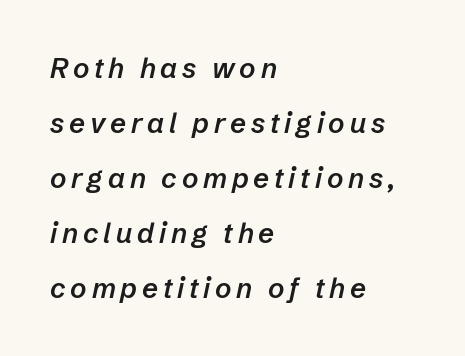
{"italic": "yes", "lean": "right", "slant_degrees": 12, "bold": "semi", "weight": "semibold", "width": "normal", "stroke_contrast": "low", "x_height": "medium", "monospaced": "no", "underline": "no", "align": "left", "line_spacing": "loose", "line_spacing_ratio": 1.96, "glyph_px": 28}
